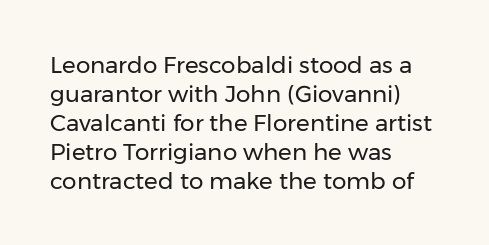
Q: Is the text bold? A: No.
Q: Is the text italic (slanted)? A: No, it is upright.
Q: Is the text underlined? A: No.
Q: How is the paragraph aligned? A: Left-aligned.
Q: Is the spacing between letters normal or unusually wide? A: Normal.
Q: Is the spacing between lines tight, normal or loose? A: Normal.
